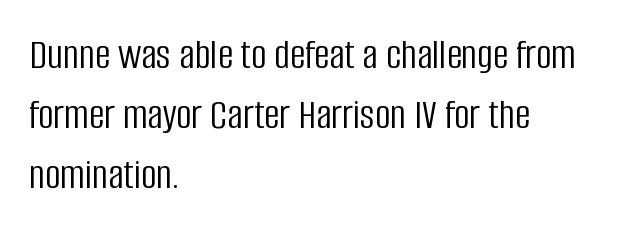
{"serif": "no", "italic": "no", "bold": "no", "weight": "light", "width": "condensed", "stroke_contrast": "low", "x_height": "large", "monospaced": "no", "underline": "no", "align": "left", "line_spacing": "normal", "line_spacing_ratio": 1.39, "letter_spacing": "normal", "letter_spacing_em": 0.0, "glyph_px": 43}
